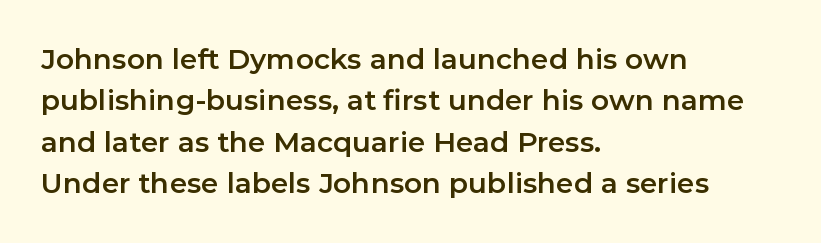
The image shows 28 px sans-serif type, upright; set left-aligned, normal line spacing (1.48x), normal letter spacing, not underlined; low stroke contrast and a medium x-height.
